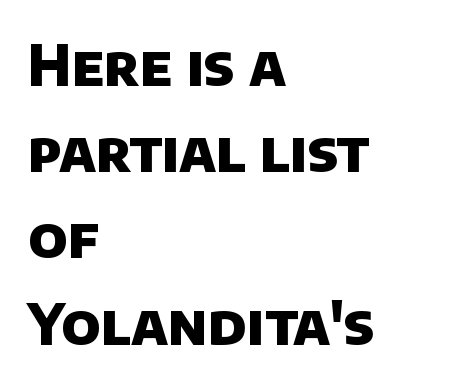
The image shows 56 px heavy sans-serif type; set left-aligned, normal line spacing (1.54x), normal letter spacing, not underlined; low stroke contrast and a large x-height.
